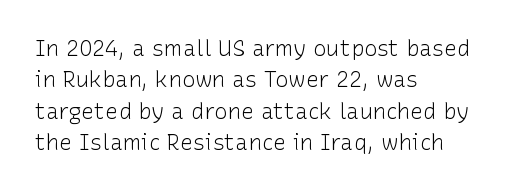
The image shows 22 px text type, upright; set left-aligned, normal line spacing (1.43x), normal letter spacing, not underlined.
